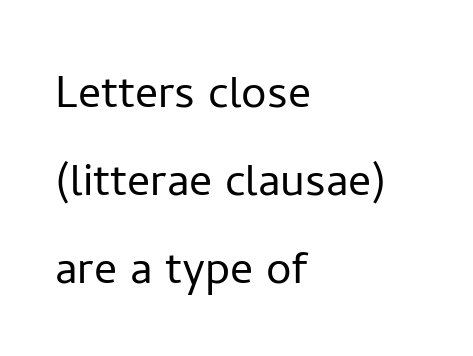
The designer left line spacing at the default. The weight tops out at a normal text grade. Looks like regular typesetting: each glyph gets only the width it needs. Caption: standard tracking, unaltered.
